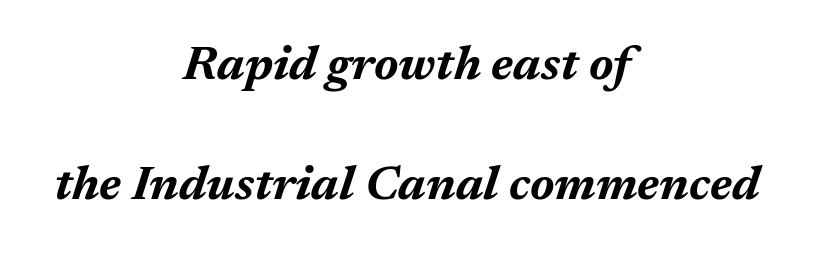
The image shows 48 px bold type, italic (leaning right); set centered, loose line spacing (2.49x), normal letter spacing, not underlined; medium stroke contrast and a medium x-height.
